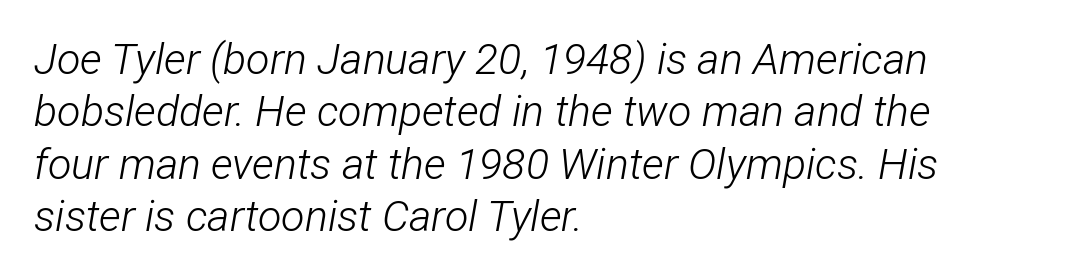
The image shows 43 px light, condensed type, italic (leaning right); set left-aligned, line spacing 1.22x, normal letter spacing, not underlined; low stroke contrast and a medium x-height.
